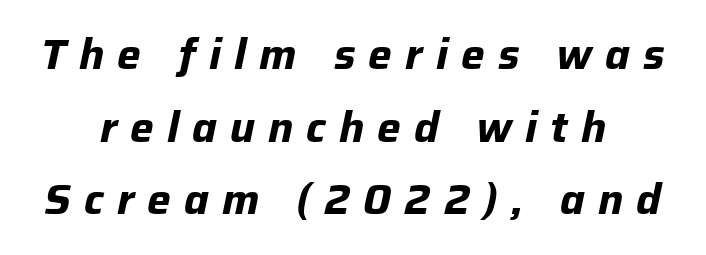
The image shows 42 px bold type, italic (leaning right); set centered, line spacing 1.73x, unusually wide letter spacing (+0.31 em), not underlined; low stroke contrast and a medium x-height.
